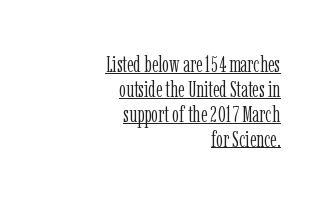
Q: Is the text bold? A: No.
Q: Is the text italic (slanted)? A: No, it is upright.
Q: Is the text underlined? A: Yes.
Q: How is the paragraph aligned? A: Right-aligned.
Q: Is the spacing between letters normal or unusually wide? A: Normal.
Q: Is the spacing between lines tight, normal or loose? A: Tight.
